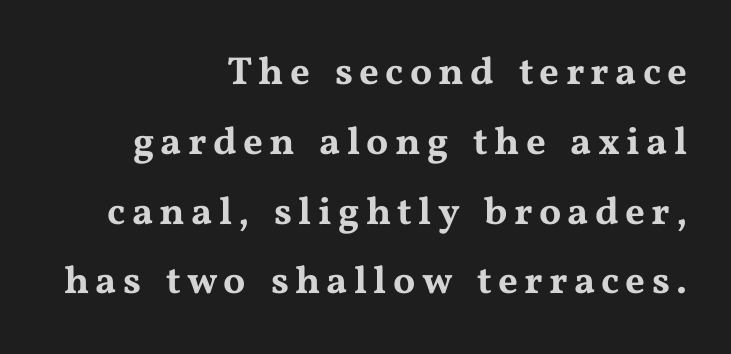
{"serif": "yes", "italic": "no", "width": "wide", "stroke_contrast": "medium", "x_height": "medium", "monospaced": "no", "underline": "no", "align": "right", "line_spacing_ratio": 1.79, "glyph_px": 39}
